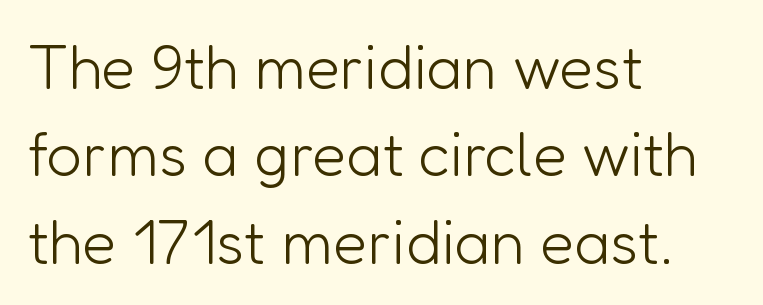
Which margin do the lines hug? The left one — the right edge is uneven. The line texture is even and compact thanks to regular tracking. Evenly set lines give the paragraph a standard silhouette. The characters display no serif detailing; their extremities are plain. Does the lettering tilt? It doesn't — this is upright. Each letter keeps its own natural width here, so spacing adapts to shape.
